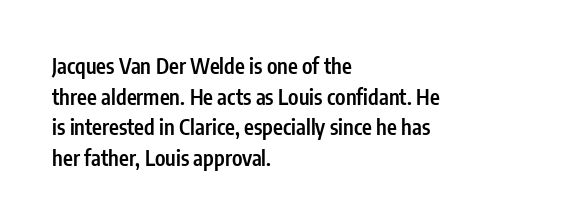
Look at the tracking — it's just the regular setting, nothing added. Normally led — the rows are evenly, conventionally spaced. The paragraph has a hard left edge and a soft right edge. Notice how the stems are strictly vertical — no italics here.
